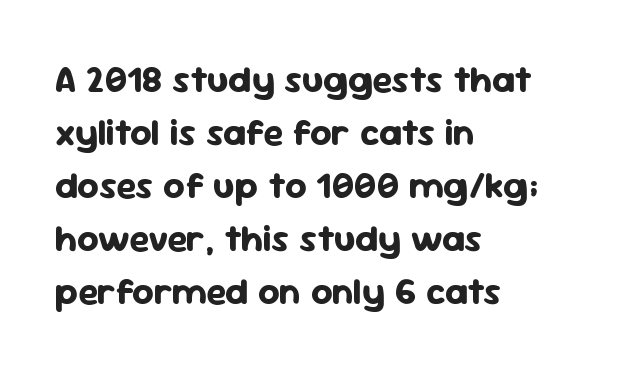
Is there much room between lines? A standard amount, neither cramped nor airy. Just letters on the line, the space beneath them empty. Check where the strokes stop: nothing finishes them off — pure sans. The typesetting leans heavy: a genuine bold. Every character sits straight up, as roman type does.
